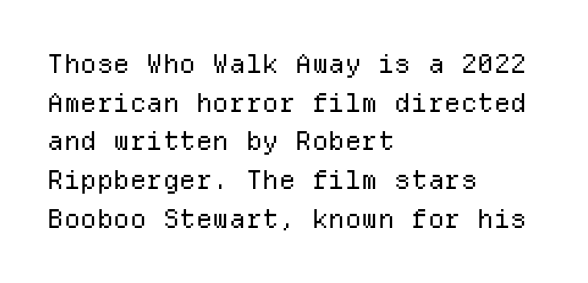
{"italic": "no", "bold": "no", "underline": "no", "align": "left", "line_spacing": "normal", "line_spacing_ratio": 1.49, "letter_spacing": "normal", "letter_spacing_em": 0.0, "glyph_px": 26}
